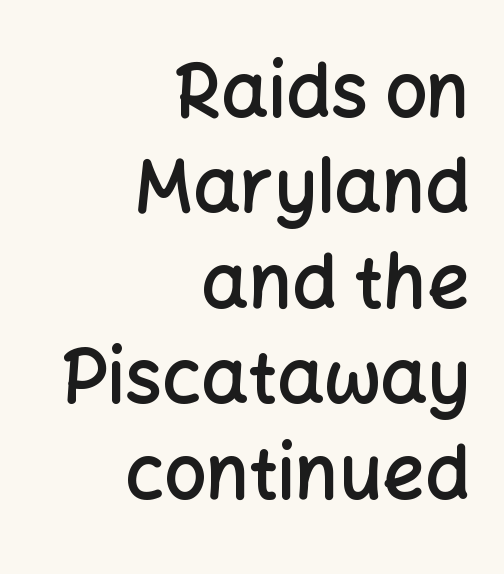
{"serif": "no", "italic": "no", "bold": "semi", "weight": "semibold", "width": "normal", "stroke_contrast": "low", "x_height": "medium", "monospaced": "no", "underline": "no", "align": "right", "line_spacing": "normal", "line_spacing_ratio": 1.29, "letter_spacing": "normal", "letter_spacing_em": 0.0, "glyph_px": 74}
